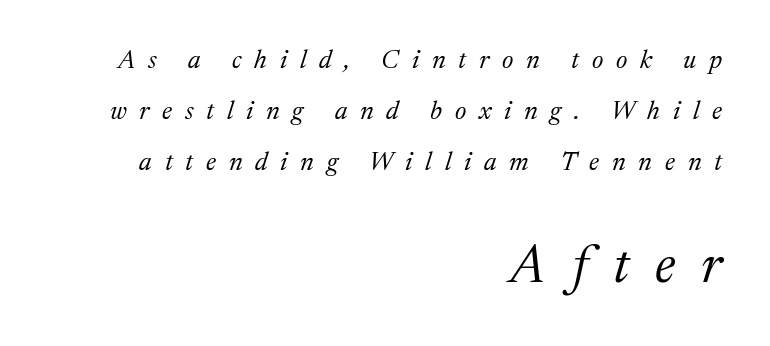
Q: Is the text bold? A: No.
Q: Is the text italic (slanted)? A: Yes, it leans right by about 17 degrees.
Q: Is the typeface a serif or a sans-serif typeface? A: Serif.
Q: Is the text underlined? A: No.
Q: How is the paragraph aligned? A: Right-aligned.
Q: Is the spacing between letters normal or unusually wide? A: Unusually wide.
Q: Is the spacing between lines tight, normal or loose? A: Loose.
Q: Which block of text is set in a larger size, the first (top) or the second (bottom)? A: The second (bottom) one.
Q: Width (condensed, normal, or wide)? A: Normal.
Q: Stroke contrast? A: Medium.
Q: x-height? A: Medium.
Q: Monospaced? A: No.
